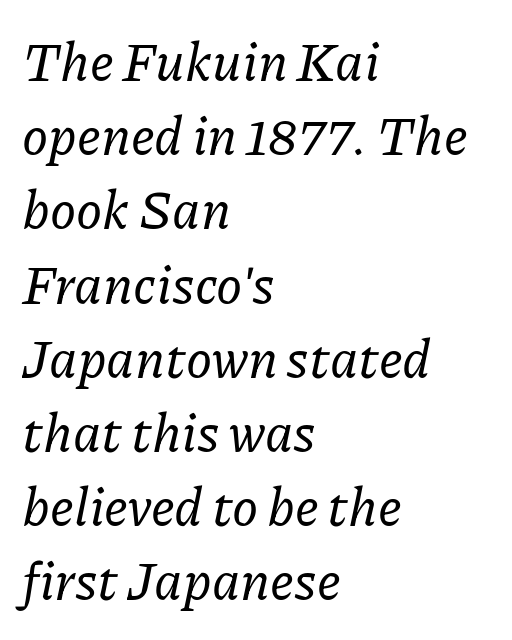
Vertically, the passage feels balanced, rows spaced as you'd expect. You could not count columns in this text — the font is proportionally spaced. Only glyphs here, with clear space below each row. I'd call this a serif setting — the letters wear small feet. The axis of the letterforms is tilted away from vertical.
